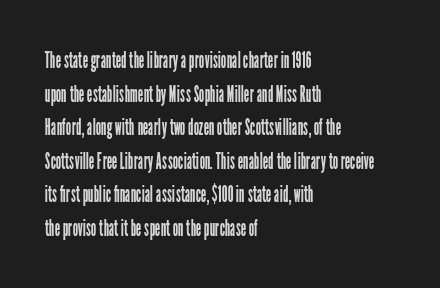
Does the copy run flush right? No — it runs flush left. Does extra space separate the letters? No, they use regular spacing. The letters look calm and open, with moderate or lighter stems. Beneath every word, the page is bare. Normally led — the rows are evenly, conventionally spaced.
